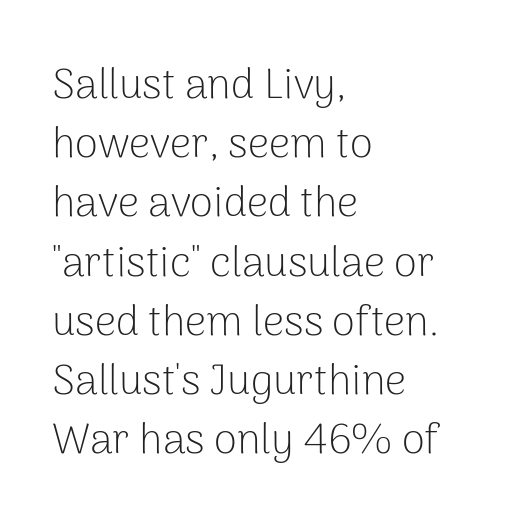
Q: Is the text bold? A: No.
Q: Is the text italic (slanted)? A: No, it is upright.
Q: Is the typeface a serif or a sans-serif typeface? A: Sans-serif.
Q: Is the text underlined? A: No.
Q: How is the paragraph aligned? A: Left-aligned.
Q: Is the spacing between letters normal or unusually wide? A: Normal.
Q: Is the spacing between lines tight, normal or loose? A: Normal.
Q: Width (condensed, normal, or wide)? A: Normal.
Q: Stroke contrast? A: Low.
Q: x-height? A: Medium.
Q: Monospaced? A: No.
